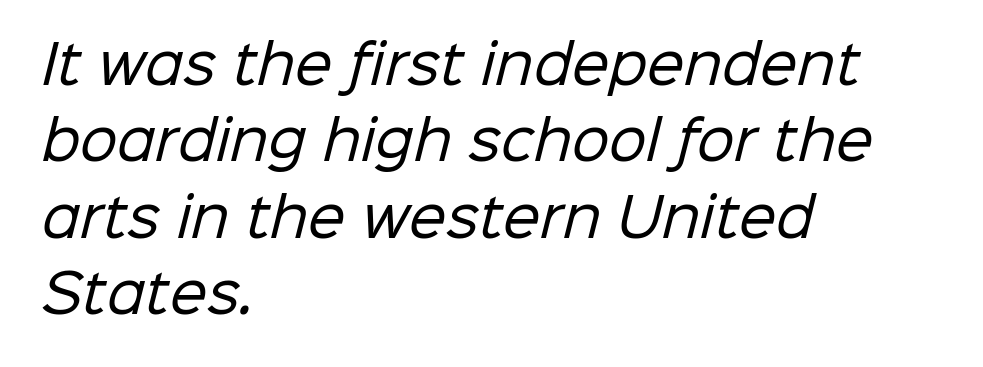
{"serif": "no", "bold": "no", "weight": "regular", "width": "normal", "stroke_contrast": "low", "x_height": "medium", "monospaced": "no", "underline": "no", "align": "left", "line_spacing": "normal", "line_spacing_ratio": 1.44, "letter_spacing": "normal", "letter_spacing_em": 0.0, "glyph_px": 53}
